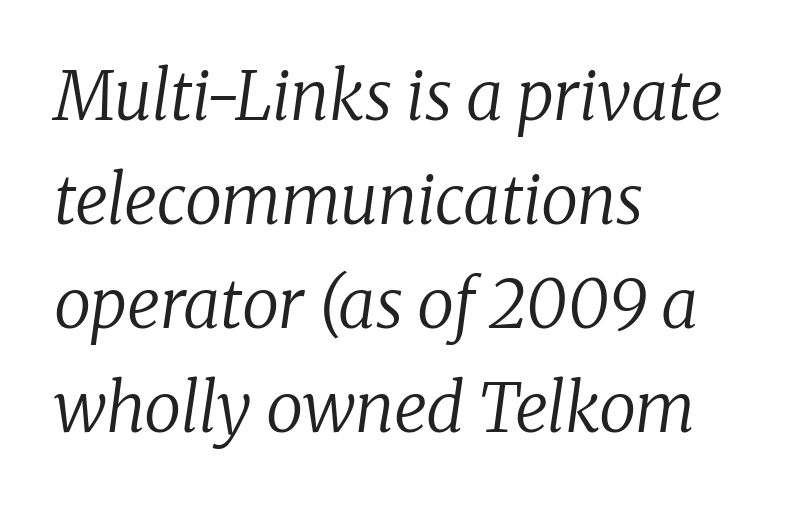
{"serif": "yes", "italic": "yes", "lean": "right", "slant_degrees": 8, "bold": "no", "weight": "regular", "width": "normal", "stroke_contrast": "low", "x_height": "medium", "monospaced": "no", "underline": "no", "align": "left", "line_spacing": "normal", "line_spacing_ratio": 1.55, "letter_spacing": "normal", "letter_spacing_em": 0.0, "glyph_px": 67}
